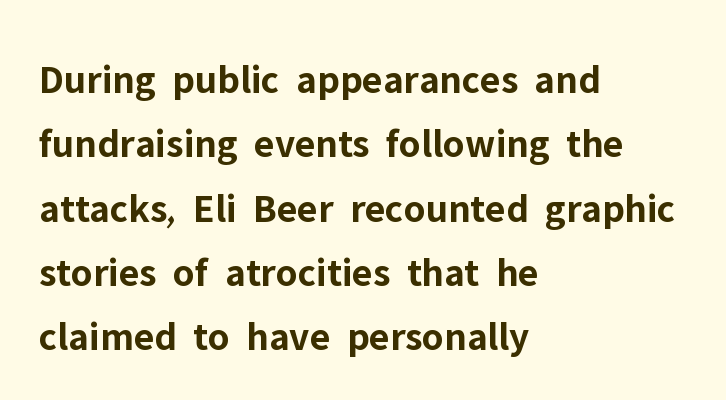
Q: Is the text bold? A: Yes.
Q: Is the text italic (slanted)? A: No, it is upright.
Q: Is the typeface a serif or a sans-serif typeface? A: Sans-serif.
Q: Is the text underlined? A: No.
Q: How is the paragraph aligned? A: Left-aligned.
Q: Is the spacing between letters normal or unusually wide? A: Normal.
Q: Is the spacing between lines tight, normal or loose? A: Normal.
Q: Width (condensed, normal, or wide)? A: Normal.
Q: Stroke contrast? A: Low.
Q: x-height? A: Medium.
Q: Monospaced? A: No.
